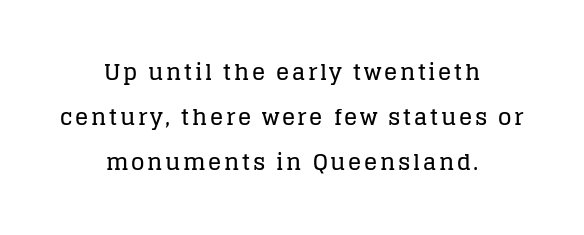
Underline: absent. The block of text is sparse from top to bottom, with ample space between rows. The specimen reads as upright at a glance. Teacher's note: observe the equal gaps on both sides — that is centered alignment.
